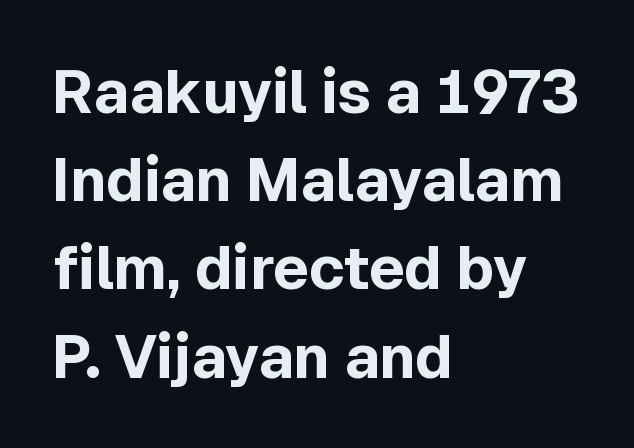
The image shows 60 px bold sans-serif type, upright; set left-aligned, normal line spacing (1.47x), normal letter spacing, not underlined; a medium x-height.
